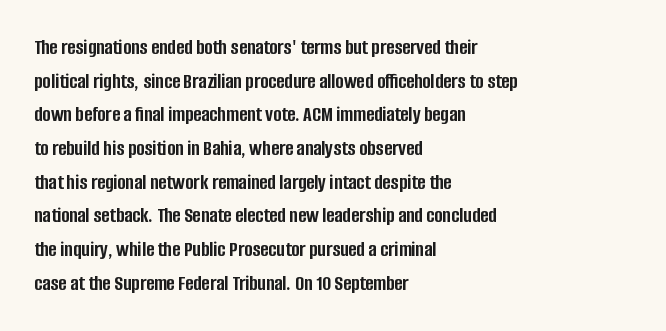
{"italic": "no", "bold": "yes", "underline": "no", "align": "left", "line_spacing": "normal", "line_spacing_ratio": 1.53, "letter_spacing": "normal", "letter_spacing_em": 0.0, "glyph_px": 22}
